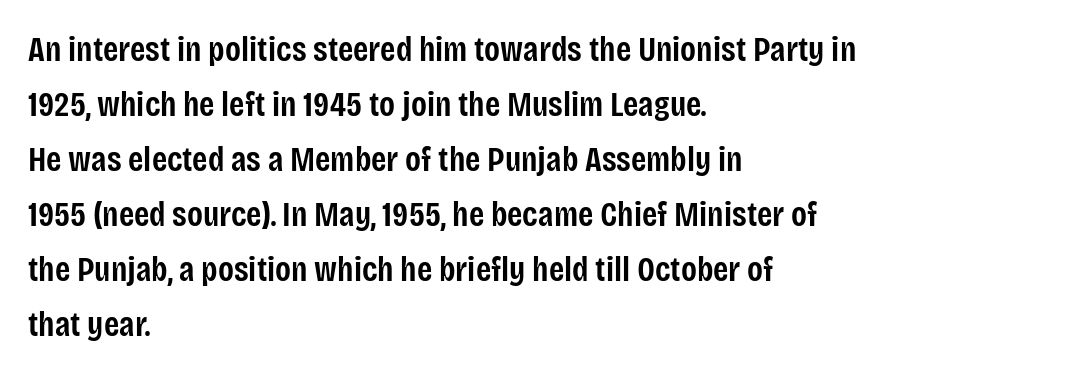
Alignment: flush left. The letters stand upright; this is a roman face. What's the leading like? Ordinary, nothing unusual. Here the glyphs are tracked normally, forming tight word shapes. The typeface chosen for these lines omits serifs. Just letters on the line, the space beneath them empty.
